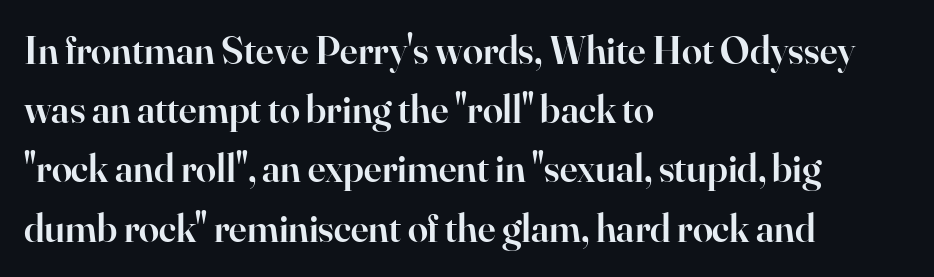
The face used here is proportionally spaced, like ordinary book or web type. This sample keeps an unexceptional amount of space between lines. The ragged edge is on the right, which tells us the setting is flush left. Glance below the letters and you will spot only blank space. The letters sit at their default tracking, neither squeezed nor spread. These lines are composed in type with serifs.
